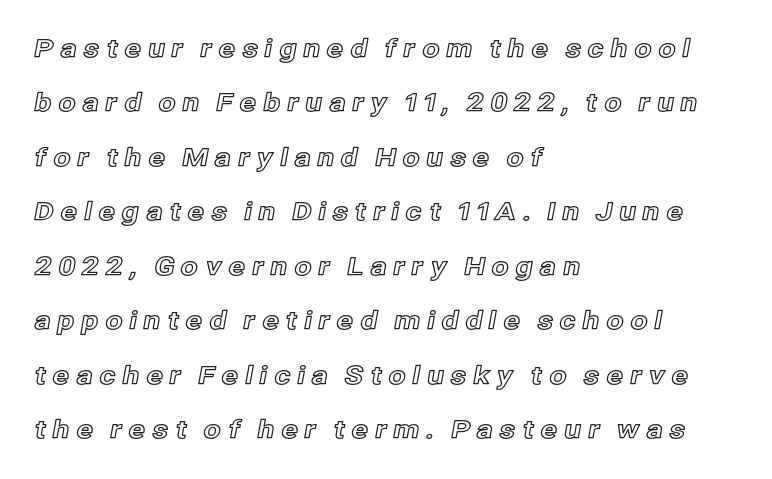
{"underline": "no", "align": "left", "line_spacing": "loose", "line_spacing_ratio": 2.18, "letter_spacing": "wide", "letter_spacing_em": 0.25, "glyph_px": 25}
